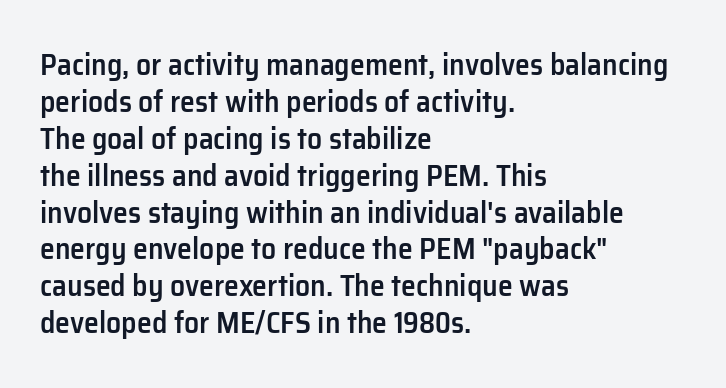
This is the in-between weight designers call semibold or demi. Inter-character spacing is left at the font's built-in metrics. The setting favours the left margin, as ordinary paragraphs usually do. Underline: absent.
